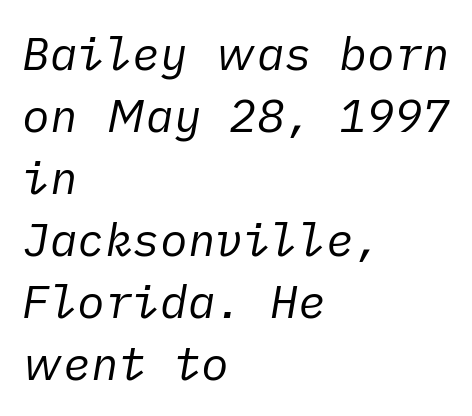
The rag falls on the right side of this text block. The zone under the glyphs is completely vacant. Yep, that's italic — everything's leaning. Look at the tracking — it's just the regular setting, nothing added. Vertical stems look standard width or narrower in stroke.
